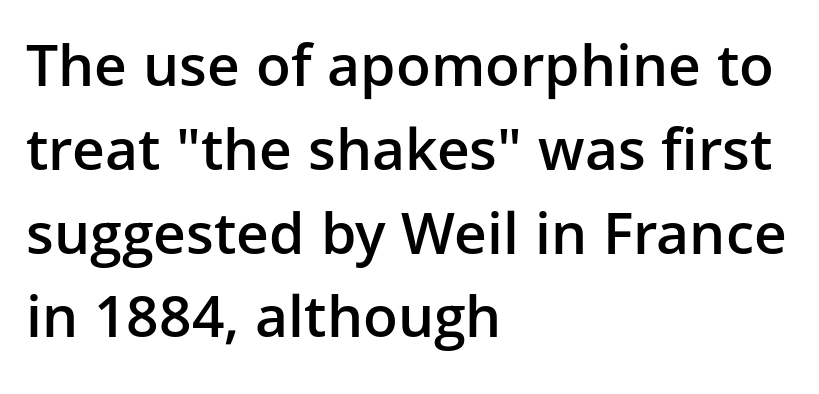
The image shows 57 px semibold sans-serif type, upright; set left-aligned, normal line spacing (1.47x), normal letter spacing, not underlined; low stroke contrast and a medium x-height.
